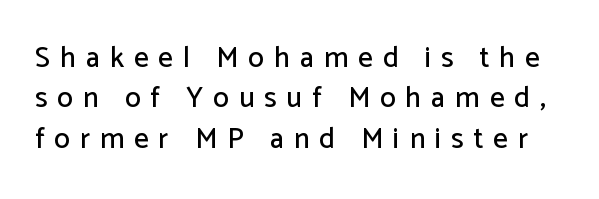
The image shows 29 px sans-serif type, upright; set normal line spacing (1.39x), unusually wide letter spacing (+0.34 em), not underlined; low stroke contrast and a medium x-height.
